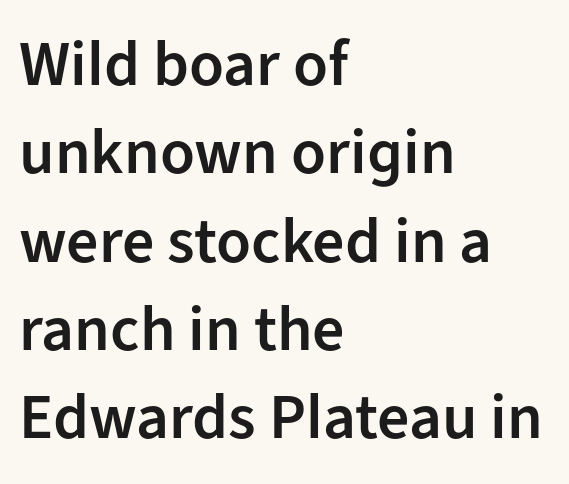
{"serif": "no", "italic": "no", "bold": "semi", "weight": "semibold", "width": "normal", "stroke_contrast": "low", "x_height": "medium", "monospaced": "no", "underline": "no", "align": "left", "line_spacing": "normal", "line_spacing_ratio": 1.38, "letter_spacing": "normal", "letter_spacing_em": 0.0, "glyph_px": 64}
